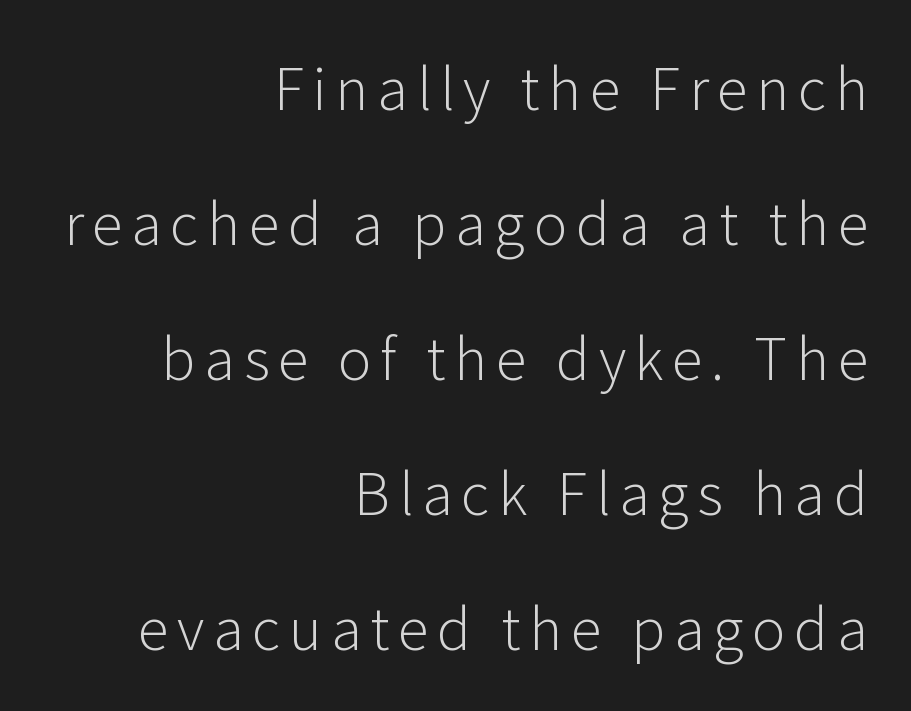
Decoration check: the copy has no underline. The lettering stays uniformly vertical, giving the passage a roman look. The passage shown is typed in a proportional face where columns would drift. This is sans-serif lettering, the kind often seen on screens and signage.
